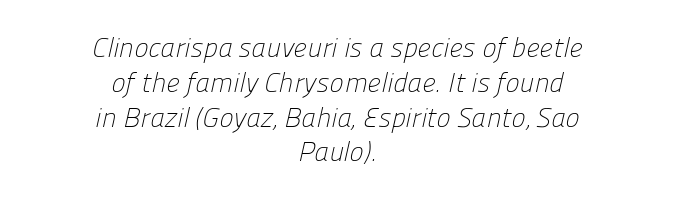
{"bold": "no", "underline": "no", "align": "center", "line_spacing": "normal", "line_spacing_ratio": 1.29, "letter_spacing": "normal", "letter_spacing_em": 0.0, "glyph_px": 27}
